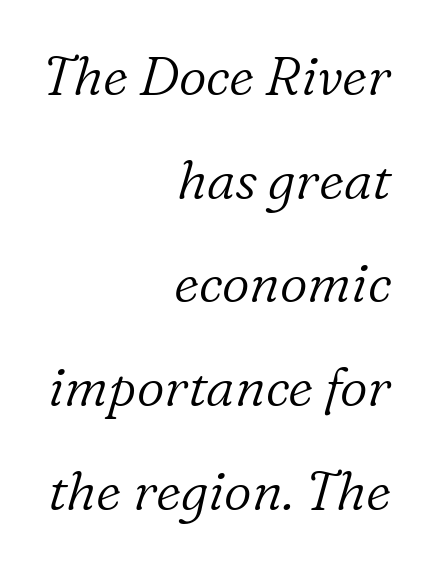
Q: Is the text bold? A: No.
Q: Is the text italic (slanted)? A: Yes, it leans right by about 16 degrees.
Q: Is the typeface a serif or a sans-serif typeface? A: Serif.
Q: Is the text underlined? A: No.
Q: How is the paragraph aligned? A: Right-aligned.
Q: Is the spacing between letters normal or unusually wide? A: Normal.
Q: Is the spacing between lines tight, normal or loose? A: Loose.
Q: Width (condensed, normal, or wide)? A: Normal.
Q: Stroke contrast? A: Low.
Q: x-height? A: Medium.
Q: Monospaced? A: No.
